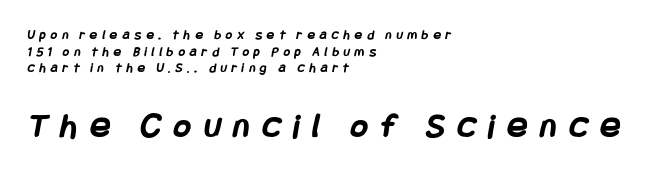
{"serif": "no", "bold": "yes", "weight": "semibold", "width": "condensed", "stroke_contrast": "low", "x_height": "large", "underline": "no", "align": "left", "line_spacing_ratio": 1.19, "letter_spacing": "wide", "letter_spacing_em": 0.35, "larger_block": "second", "size_ratio": 2.64, "glyph_px": 37}
